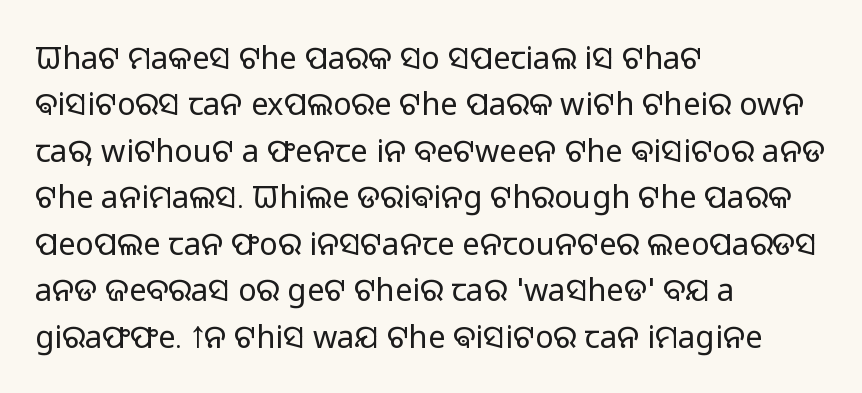
Q: Is the text bold? A: No.
Q: Is the text italic (slanted)? A: No, it is upright.
Q: Is the typeface a serif or a sans-serif typeface? A: Sans-serif.
Q: Is the text underlined? A: No.
Q: How is the paragraph aligned? A: Left-aligned.
Q: Is the spacing between letters normal or unusually wide? A: Normal.
Q: Is the spacing between lines tight, normal or loose? A: Normal.
Q: Width (condensed, normal, or wide)? A: Normal.
Q: Stroke contrast? A: Low.
Q: x-height? A: Medium.
Q: Monospaced? A: No.
